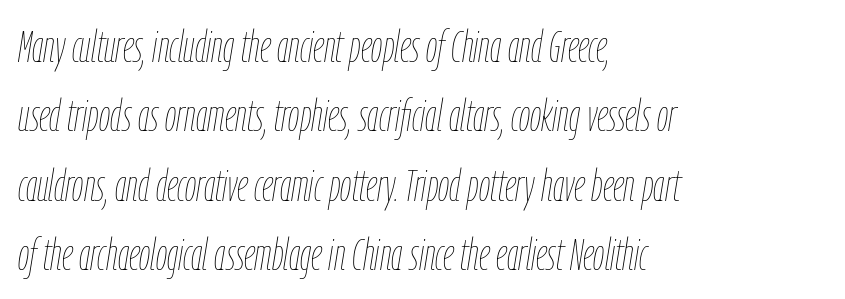
The image shows 45 px thin, condensed type, italic (leaning right); set left-aligned, normal line spacing (1.54x), normal letter spacing, not underlined; low stroke contrast and a medium x-height.
